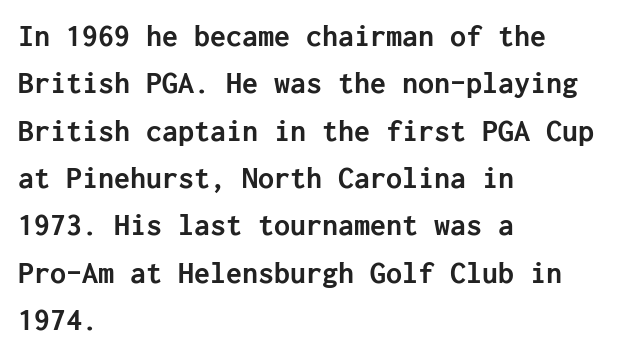
Q: Is the text bold? A: Yes.
Q: Is the text italic (slanted)? A: No, it is upright.
Q: Is the typeface a serif or a sans-serif typeface? A: Sans-serif.
Q: Is the text underlined? A: No.
Q: How is the paragraph aligned? A: Left-aligned.
Q: Is the spacing between letters normal or unusually wide? A: Normal.
Q: Is the spacing between lines tight, normal or loose? A: Normal.
Q: Width (condensed, normal, or wide)? A: Normal.
Q: Stroke contrast? A: Low.
Q: x-height? A: Medium.
